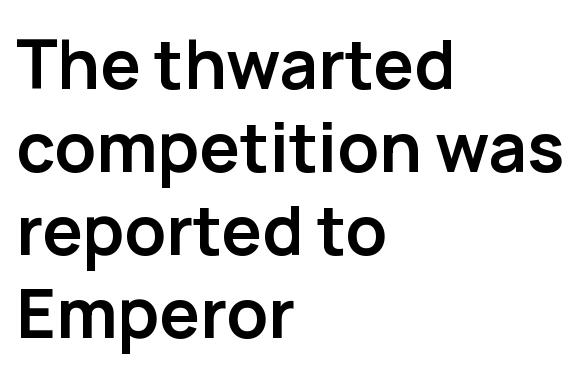
{"serif": "no", "italic": "no", "bold": "yes", "weight": "semibold", "width": "normal", "stroke_contrast": "low", "x_height": "medium", "monospaced": "no", "underline": "no", "align": "left", "line_spacing_ratio": 1.22, "letter_spacing": "normal", "letter_spacing_em": 0.0, "glyph_px": 68}
